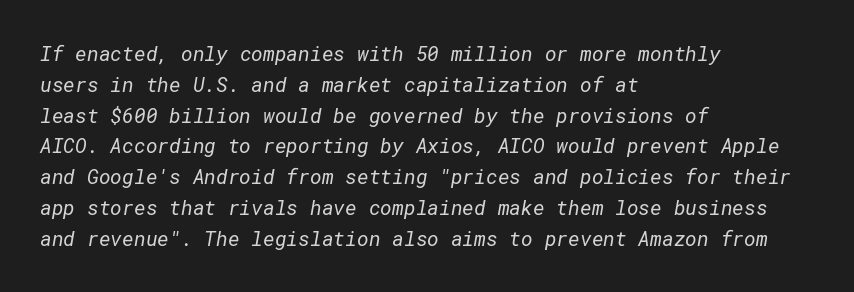
Q: Is the text bold? A: No.
Q: Is the text underlined? A: No.
Q: How is the paragraph aligned? A: Left-aligned.
Q: Is the spacing between letters normal or unusually wide? A: Normal.
Q: Is the spacing between lines tight, normal or loose? A: Normal.
